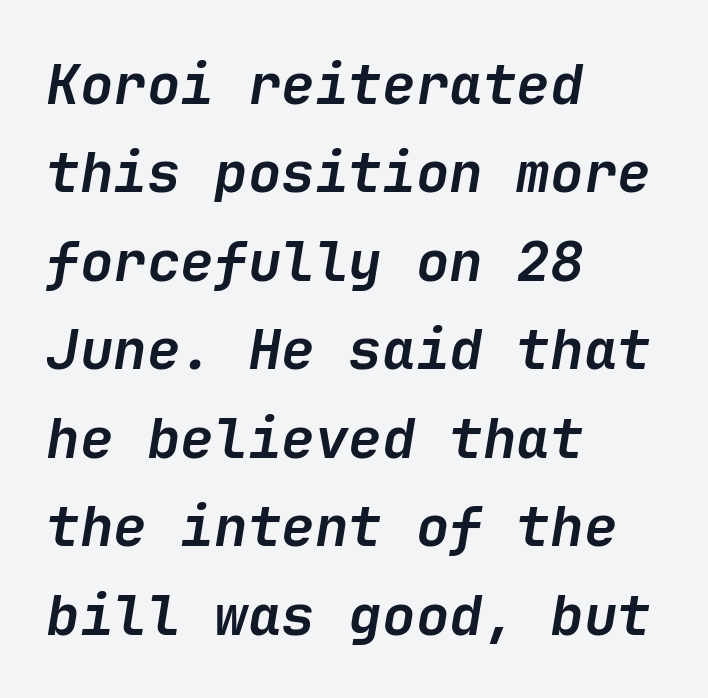
{"italic": "yes", "lean": "right", "slant_degrees": 9, "bold": "yes", "weight": "semibold", "width": "normal", "stroke_contrast": "low", "x_height": "medium", "underline": "no", "align": "left", "line_spacing": "normal", "line_spacing_ratio": 1.58, "letter_spacing": "normal", "letter_spacing_em": 0.0, "glyph_px": 56}
